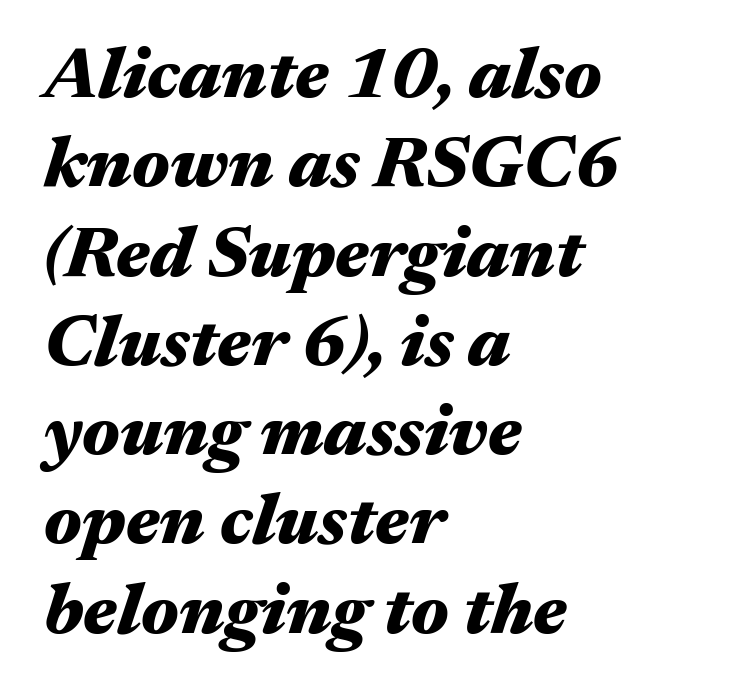
Slanted lettering throughout. This rendering uses left alignment, leaving the right contour irregular. Descenders are the only things crossing below the line. This rendering leaves character spacing at its baseline value. The characters look thick and weighty, a clear bold.
